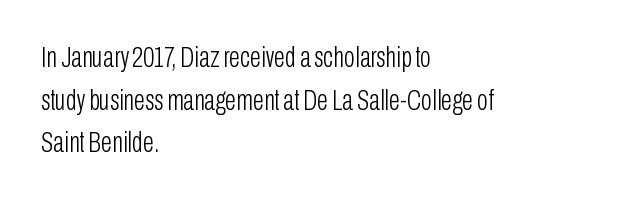
Q: Is the text bold? A: No.
Q: Is the text italic (slanted)? A: No, it is upright.
Q: Is the typeface a serif or a sans-serif typeface? A: Sans-serif.
Q: Is the text underlined? A: No.
Q: How is the paragraph aligned? A: Left-aligned.
Q: Is the spacing between letters normal or unusually wide? A: Normal.
Q: Is the spacing between lines tight, normal or loose? A: Normal.
Q: Width (condensed, normal, or wide)? A: Condensed.
Q: Stroke contrast? A: Low.
Q: x-height? A: Medium.
Q: Monospaced? A: No.
